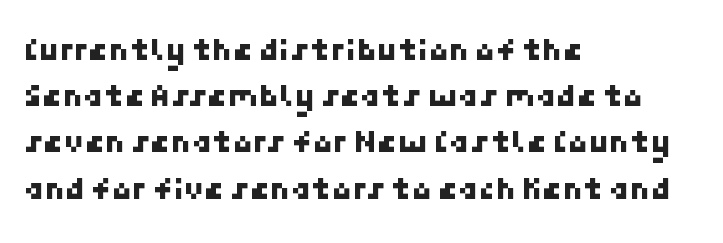
The image shows 33 px sans-serif type; set left-aligned, normal line spacing (1.4x), normal letter spacing, not underlined; low stroke contrast and a medium x-height.
